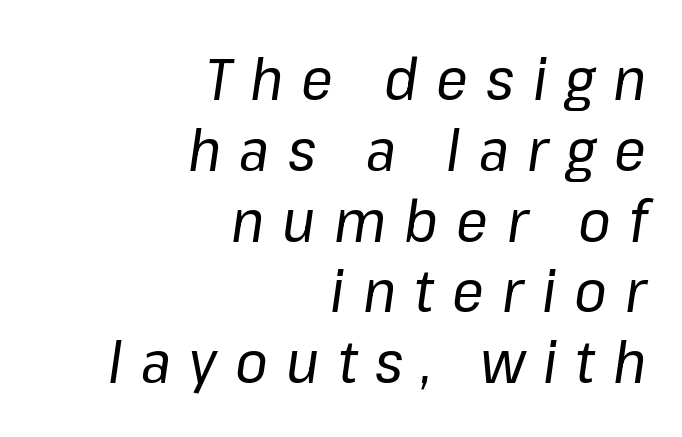
Q: Is the text bold? A: No.
Q: Is the text italic (slanted)? A: Yes, it leans right by about 8 degrees.
Q: Is the text underlined? A: No.
Q: How is the paragraph aligned? A: Right-aligned.
Q: Is the spacing between letters normal or unusually wide? A: Unusually wide.
Q: Width (condensed, normal, or wide)? A: Normal.
Q: Stroke contrast? A: Low.
Q: x-height? A: Medium.
Q: Monospaced? A: No.
